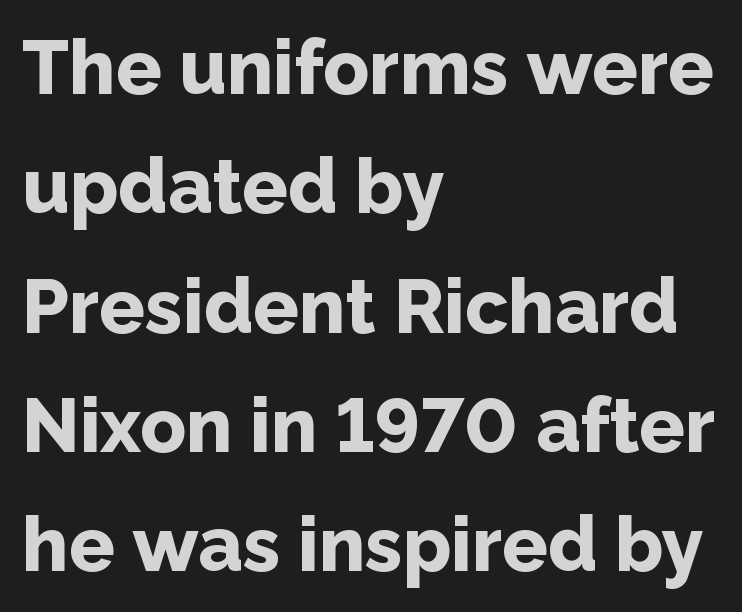
The image shows 76 px bold sans-serif type, upright; set left-aligned, normal line spacing (1.57x), normal letter spacing, not underlined; low stroke contrast and a medium x-height.
